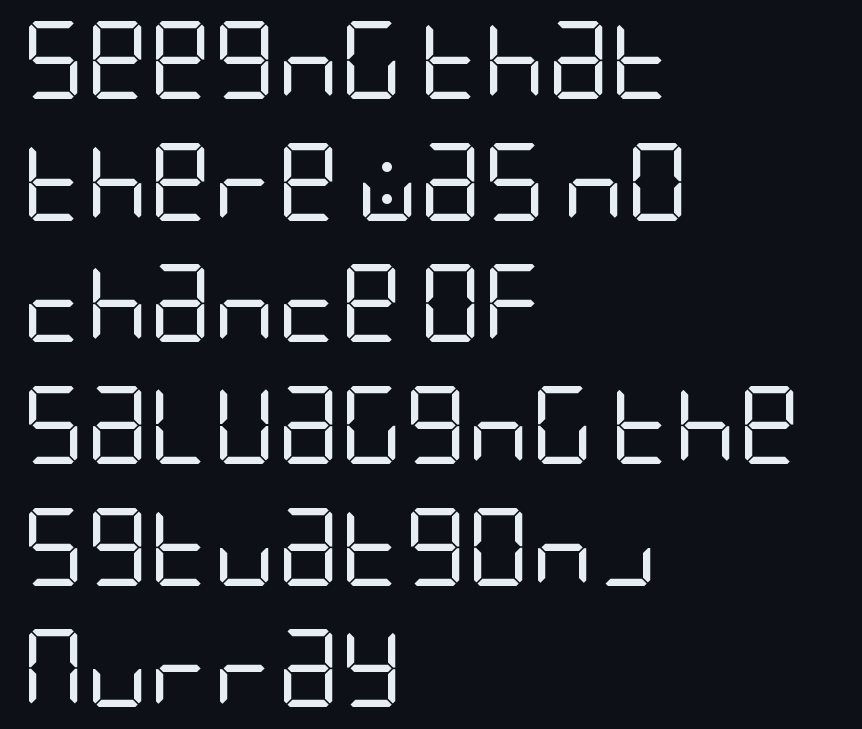
The image shows 78 px regular-weight, condensed sans-serif type, upright; set left-aligned, normal line spacing (1.56x), normal letter spacing, not underlined; low stroke contrast and a large x-height.
